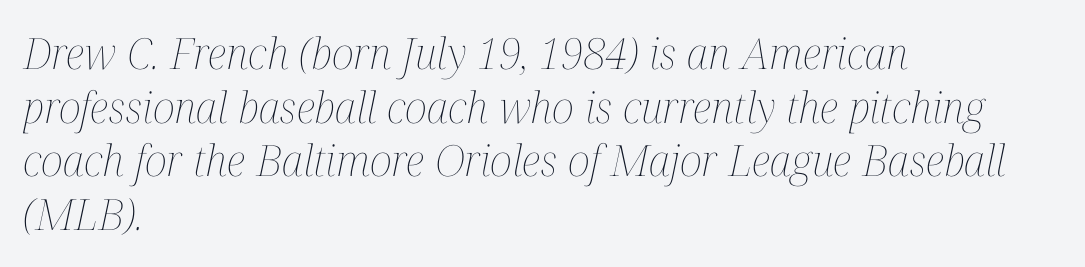
If you drew a line through each stem, it would be angled. The compositor pushed each line to the left boundary. Is the stroke heavy? The answer is a plain regular-or-lighter. Regarding leading, the lines here are spaced in the standard way. Do the characters align in a grid? No, the font is proportional. Standard letterfit; no display-style spreading of the glyphs.
